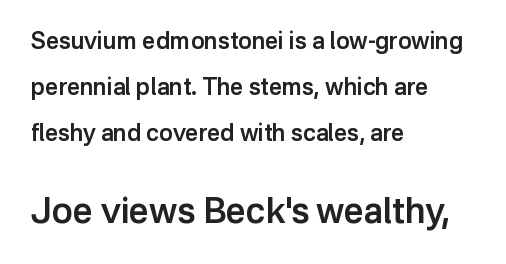
{"serif": "no", "italic": "no", "bold": "semi", "weight": "semibold", "width": "normal", "stroke_contrast": "low", "x_height": "medium", "monospaced": "no", "underline": "no", "align": "left", "line_spacing": "loose", "line_spacing_ratio": 1.99, "letter_spacing": "normal", "letter_spacing_em": 0.0, "larger_block": "second", "size_ratio": 1.52, "glyph_px": 35}
